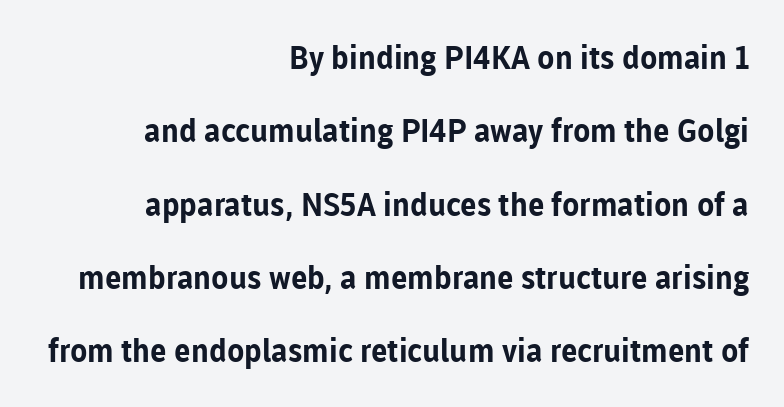
Short and long lines alike share a common ending point at right. Airy leading. Varying glyph widths throughout — classic text-font behaviour. The zone under the glyphs is completely vacant. Is the letter spacing exaggerated? No — it looks like the ordinary default. The axis of the letterforms is exactly vertical.
